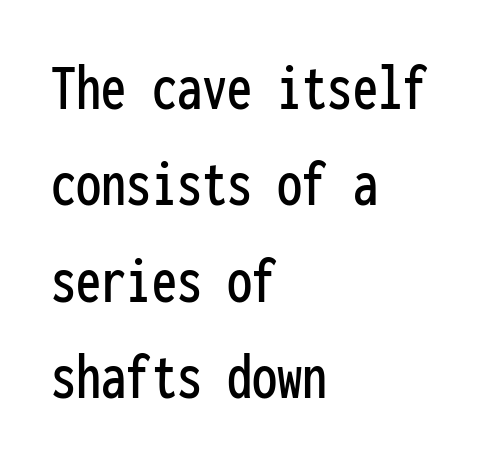
Alignment: flush left. This block has exactly the height ordinary leading produces. Italic? Not at all — the glyphs are vertical. Note the uniform advance width — an 'i' takes as much space as an 'm'. The rendering shows plain stroke endings on the letterforms — a sans-serif design.
